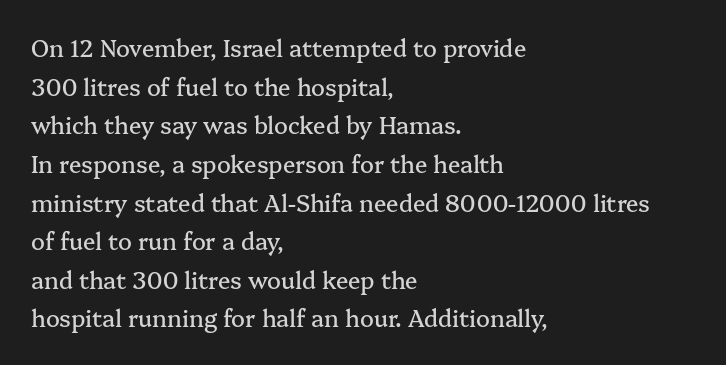
{"italic": "no", "underline": "no", "align": "left", "line_spacing": "normal", "line_spacing_ratio": 1.68, "letter_spacing": "normal", "letter_spacing_em": 0.0, "glyph_px": 23}
